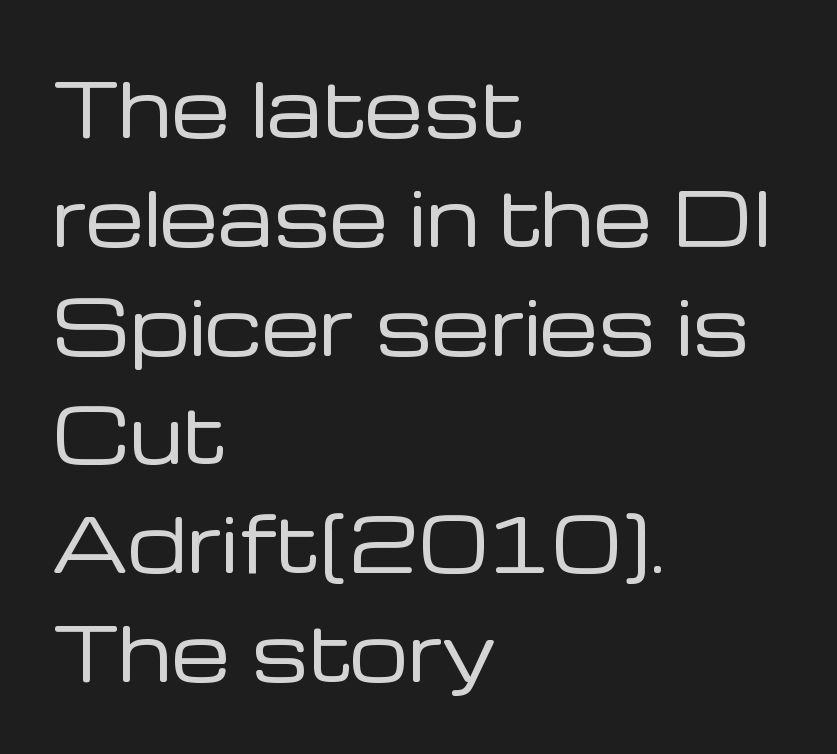
{"serif": "no", "italic": "no", "bold": "no", "weight": "regular", "width": "normal", "stroke_contrast": "low", "x_height": "medium", "monospaced": "no", "underline": "no", "align": "left", "line_spacing": "normal", "line_spacing_ratio": 1.47, "letter_spacing": "normal", "letter_spacing_em": 0.0, "glyph_px": 74}
